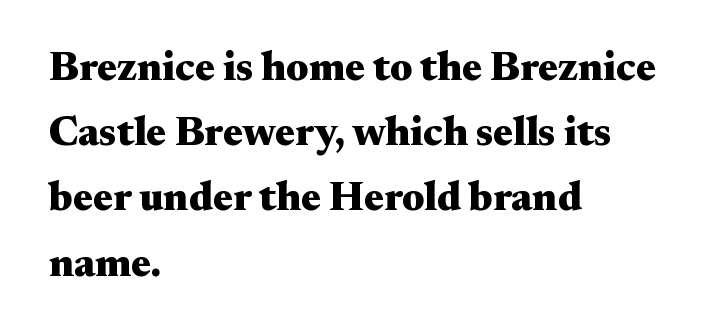
{"serif": "yes", "italic": "no", "bold": "yes", "weight": "heavy", "width": "wide", "stroke_contrast": "medium", "x_height": "small", "monospaced": "no", "underline": "no", "align": "left", "line_spacing": "normal", "line_spacing_ratio": 1.59, "letter_spacing": "normal", "letter_spacing_em": 0.0, "glyph_px": 41}
